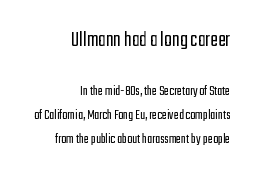
Q: Is the text bold? A: No.
Q: Is the text italic (slanted)? A: No, it is upright.
Q: Is the text underlined? A: No.
Q: How is the paragraph aligned? A: Right-aligned.
Q: Is the spacing between letters normal or unusually wide? A: Normal.
Q: Is the spacing between lines tight, normal or loose? A: Normal.
Q: Which block of text is set in a larger size, the first (top) or the second (bottom)? A: The first (top) one.
